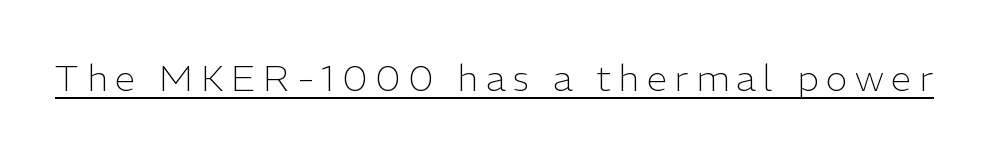
Q: Is the text bold? A: No.
Q: Is the text italic (slanted)? A: No, it is upright.
Q: Is the typeface a serif or a sans-serif typeface? A: Sans-serif.
Q: Is the text underlined? A: Yes.
Q: Is the spacing between letters normal or unusually wide? A: Unusually wide.
Q: Width (condensed, normal, or wide)? A: Normal.
Q: Stroke contrast? A: Low.
Q: x-height? A: Medium.
Q: Monospaced? A: No.
